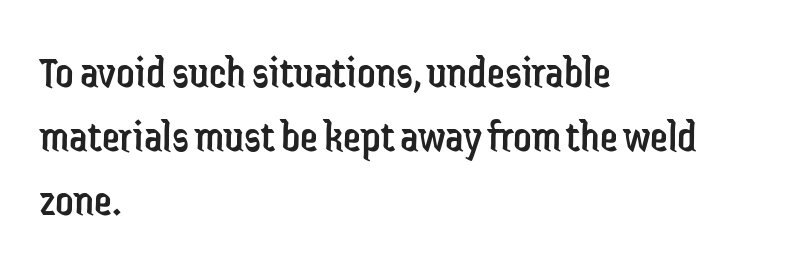
Character widths vary here, with narrow letters taking less room than wide ones. No heavy texture on the line: the type isn't bold. When letters stand straight like this, we call the style roman or upright. No word sits above an underline. The font family rendered here belongs to the sans-serif group. Glyph-to-glyph distance matches everyday printed text.
